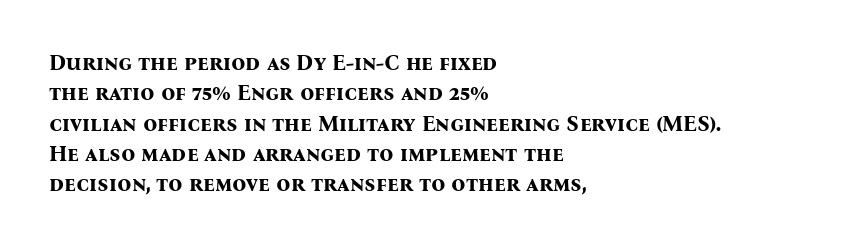
The image shows 22 px bold type, upright; set left-aligned, normal line spacing (1.38x), normal letter spacing, not underlined.
